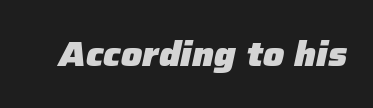
{"italic": "yes", "lean": "right", "slant_degrees": 12, "bold": "yes", "weight": "heavy", "width": "normal", "stroke_contrast": "low", "x_height": "medium", "monospaced": "no", "underline": "no", "letter_spacing": "normal", "letter_spacing_em": 0.0, "glyph_px": 35}
